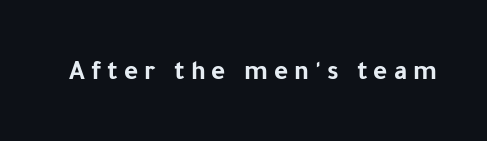
These lines carry a lot of weight — the face is fully bold. The tracking reads as deliberately expanded to a designer's eye. Any mark beneath the type? The region is blank. The lettering holds an erect, upright posture throughout.
